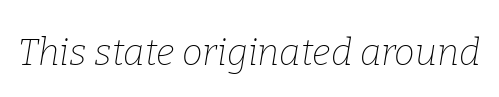
The image shows 37 px thin serif type, italic (leaning right); set normal letter spacing, not underlined; low stroke contrast and a medium x-height.
